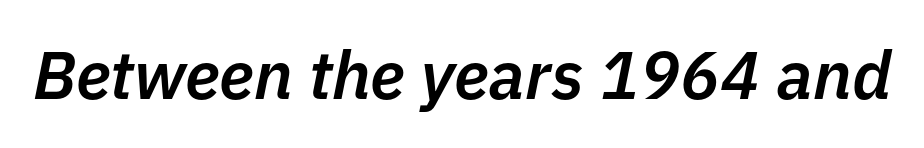
Q: Is the text bold? A: Semi-bold.
Q: Is the text italic (slanted)? A: Yes, it leans right by about 11 degrees.
Q: Is the text underlined? A: No.
Q: Is the spacing between letters normal or unusually wide? A: Normal.
Q: Width (condensed, normal, or wide)? A: Normal.
Q: Stroke contrast? A: Low.
Q: x-height? A: Medium.
Q: Monospaced? A: No.
